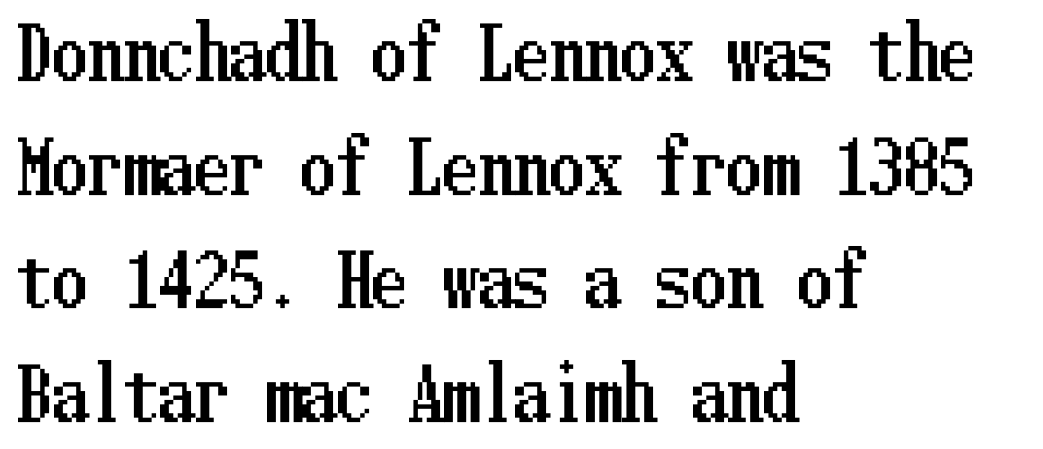
The image shows 71 px condensed type, upright; set left-aligned, normal line spacing (1.6x), normal letter spacing, not underlined; low stroke contrast and a medium x-height.
